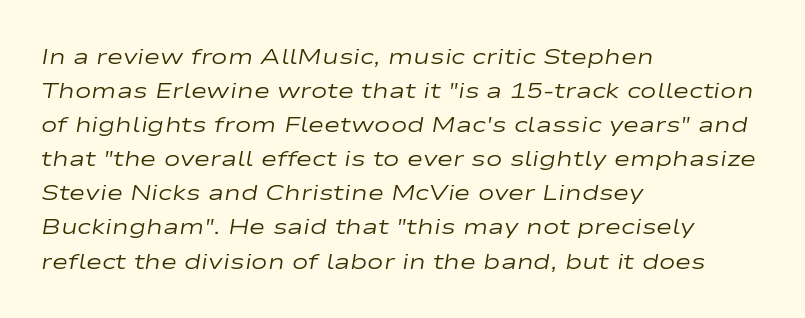
Q: Is the text bold? A: No.
Q: Is the text italic (slanted)? A: Yes, it leans right by about 9 degrees.
Q: Is the text underlined? A: No.
Q: How is the paragraph aligned? A: Left-aligned.
Q: Is the spacing between letters normal or unusually wide? A: Normal.
Q: Is the spacing between lines tight, normal or loose? A: Normal.
